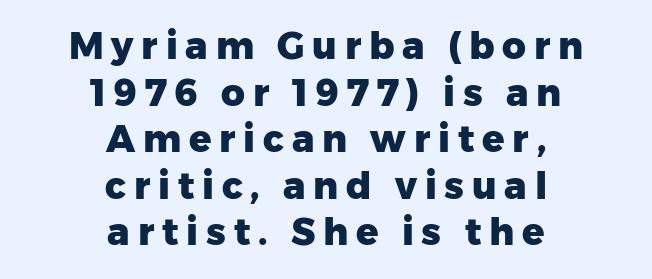
Q: Is the text bold? A: Yes.
Q: Is the text italic (slanted)? A: No, it is upright.
Q: Is the typeface a serif or a sans-serif typeface? A: Sans-serif.
Q: Is the text underlined? A: No.
Q: How is the paragraph aligned? A: Centered.
Q: Is the spacing between letters normal or unusually wide? A: Unusually wide.
Q: Is the spacing between lines tight, normal or loose? A: Normal.
Q: Width (condensed, normal, or wide)? A: Normal.
Q: Stroke contrast? A: Low.
Q: x-height? A: Medium.
Q: Monospaced? A: No.
